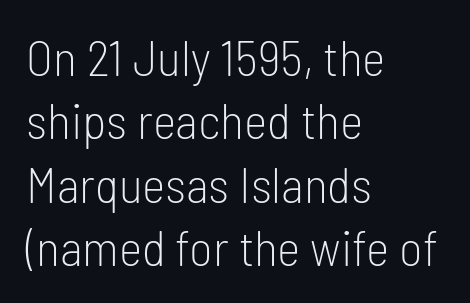
The image shows 50 px light, condensed sans-serif type, upright; set left-aligned, normal line spacing (1.27x), normal letter spacing, not underlined; low stroke contrast and a medium x-height.
